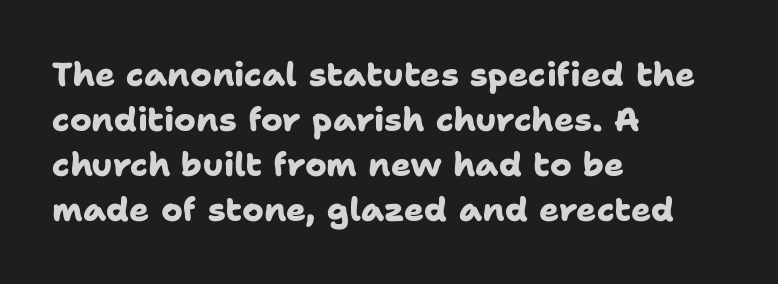
{"serif": "no", "bold": "yes", "weight": "heavy", "width": "normal", "stroke_contrast": "low", "x_height": "medium", "monospaced": "no", "underline": "no", "align": "left", "line_spacing": "normal", "line_spacing_ratio": 1.36, "letter_spacing": "normal", "letter_spacing_em": 0.0, "glyph_px": 33}
